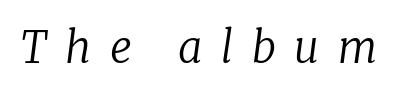
The image shows 43 px regular-weight serif type, italic (leaning right); set unusually wide letter spacing (+0.43 em), not underlined; low stroke contrast and a medium x-height.
